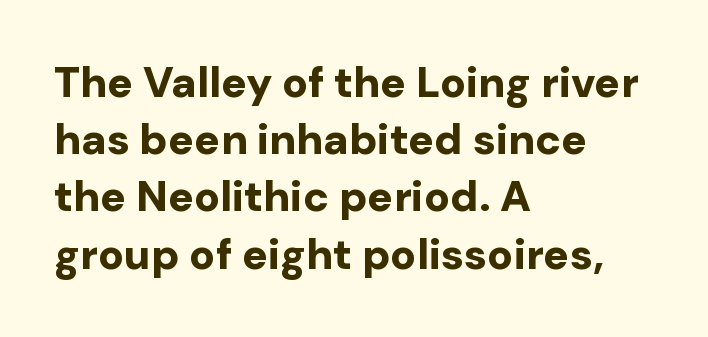
Q: Is the text bold? A: Yes.
Q: Is the text italic (slanted)? A: No, it is upright.
Q: Is the typeface a serif or a sans-serif typeface? A: Sans-serif.
Q: Is the text underlined? A: No.
Q: How is the paragraph aligned? A: Left-aligned.
Q: Is the spacing between letters normal or unusually wide? A: Normal.
Q: Is the spacing between lines tight, normal or loose? A: Normal.
Q: Width (condensed, normal, or wide)? A: Normal.
Q: Stroke contrast? A: Low.
Q: x-height? A: Medium.
Q: Monospaced? A: No.
